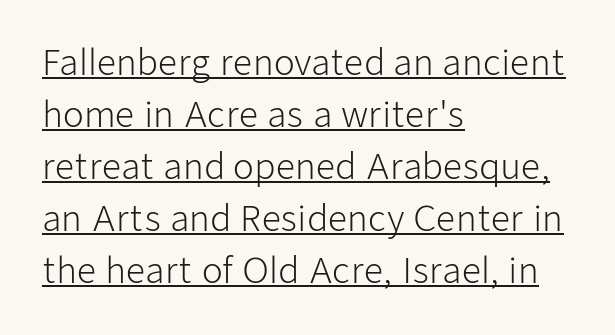
The letters carry no serifs — their stems end cleanly without finishing strokes. The letters stand upright; this is a roman face. On a weight scale, this lands at 450 or below. These lines are rendered in a variable-pitch font. Every row of glyphs begins at an identical x-position on the left. Each line of the rendering has a horizontal stroke beneath the glyphs.
